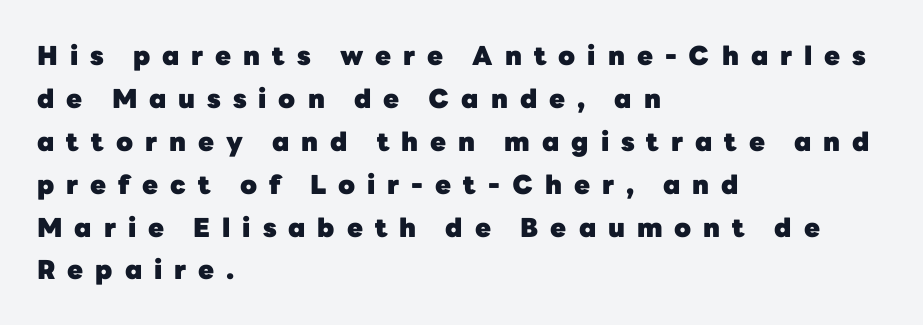
Vertically, the passage feels balanced, rows spaced as you'd expect. Tracking here is generous; glyphs stand well apart from one another. Plain, unruled lines of type. A dark, heavy texture on the line: the type is bold.
